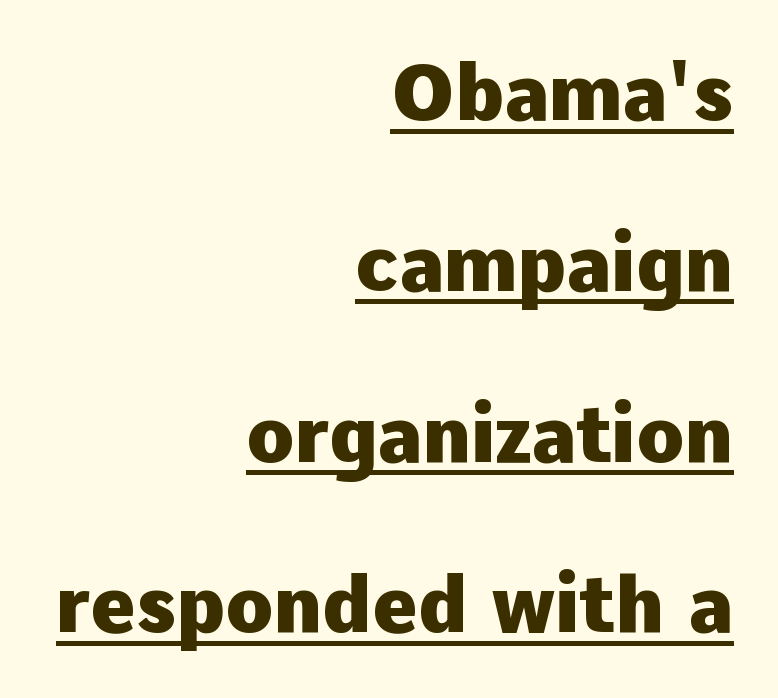
Pretty heavy lettering here — definitely bold. What's the leading like? Stretched, with rows far apart. Between one letter and the next there's only the usual sliver of space. The face used here is proportionally spaced, like ordinary book or web type.
